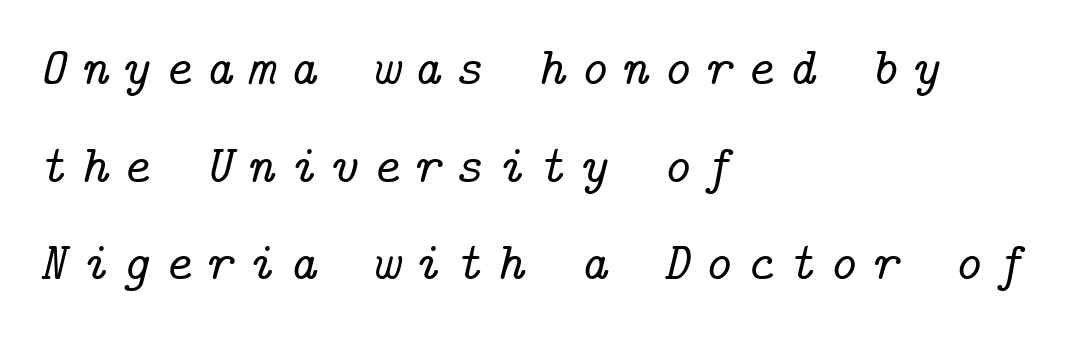
The image shows 53 px serif type, italic (leaning right); set left-aligned, line spacing 1.84x, unusually wide letter spacing (+0.26 em), not underlined; low stroke contrast and a medium x-height.
